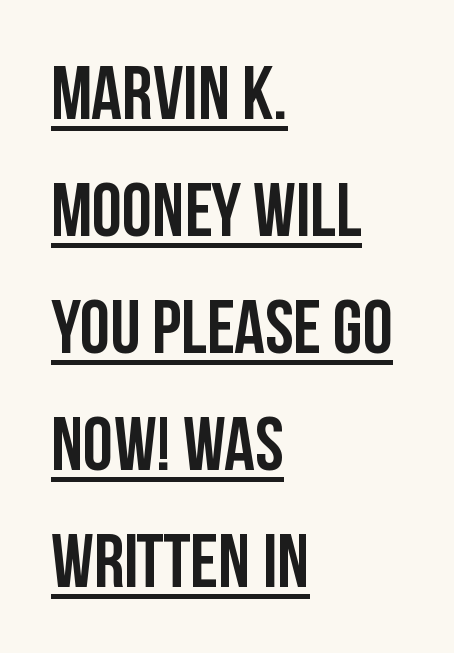
Q: Is the text bold? A: Yes.
Q: Is the text italic (slanted)? A: No, it is upright.
Q: Is the typeface a serif or a sans-serif typeface? A: Sans-serif.
Q: Is the text underlined? A: Yes.
Q: How is the paragraph aligned? A: Left-aligned.
Q: Is the spacing between letters normal or unusually wide? A: Normal.
Q: Is the spacing between lines tight, normal or loose? A: Normal.
Q: Width (condensed, normal, or wide)? A: Condensed.
Q: Stroke contrast? A: Low.
Q: x-height? A: Large.
Q: Monospaced? A: No.
